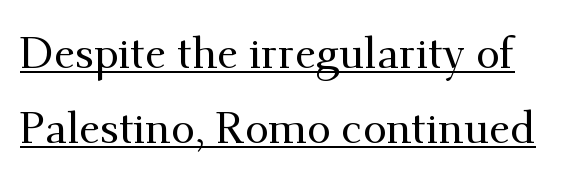
In terms of letterspacing, this is plain default setting. The specimen includes a rule beneath the text block's lines. Is this a fixed-width face? No — the glyphs have proportional, varying widths. The glyphs in this specimen are seriffed. If you drew a line through each stem, it would be perfectly vertical.
